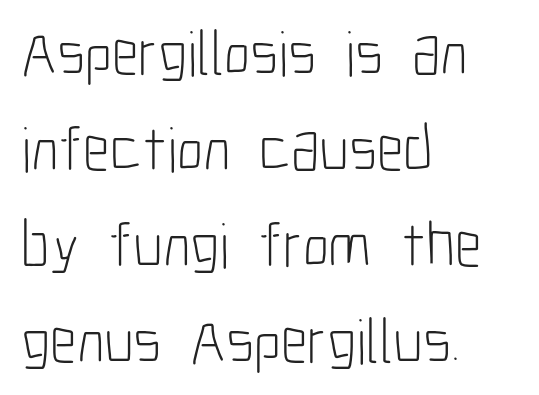
The image shows 64 px light, condensed sans-serif type, upright; set left-aligned, normal line spacing (1.5x), normal letter spacing, not underlined; low stroke contrast and a medium x-height.
